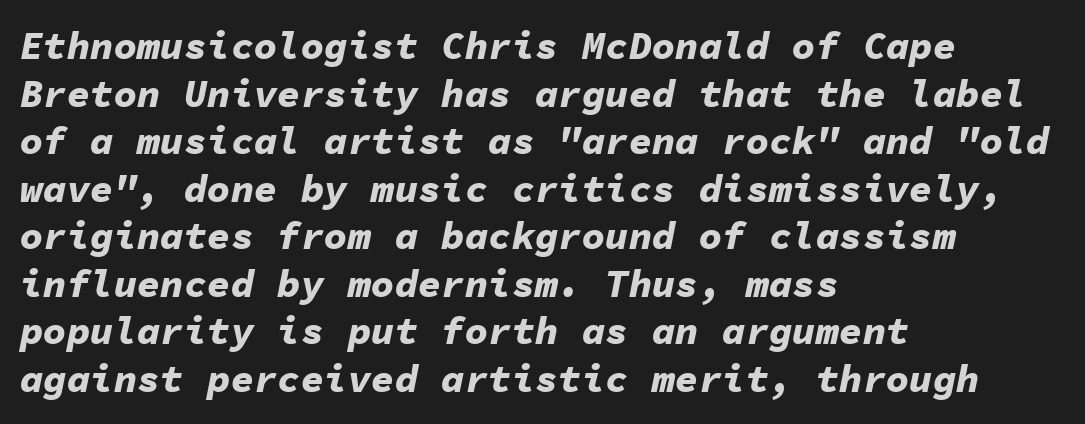
The image shows 39 px bold type, italic (leaning right), monospaced; set left-aligned, line spacing 1.22x, normal letter spacing, not underlined; low stroke contrast and a medium x-height.
